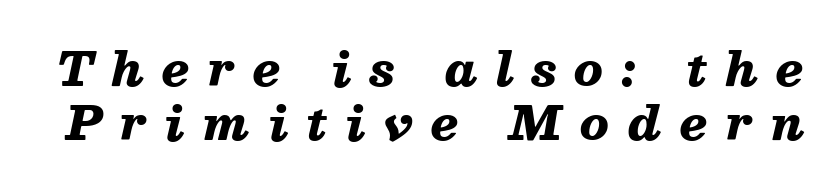
Very little white space separates one row of letters from the next. Does extra space separate the letters? Yes, quite a lot of it. These lines are rendered in a variable-pitch font. The area under the type is left untouched.
